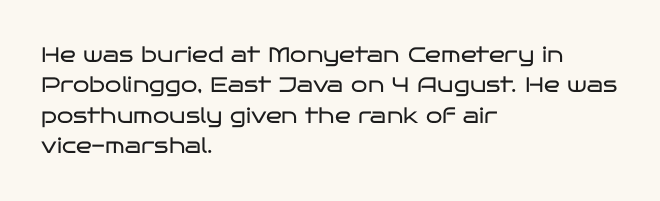
Q: Is the text bold? A: No.
Q: Is the text italic (slanted)? A: No, it is upright.
Q: Is the text underlined? A: No.
Q: How is the paragraph aligned? A: Left-aligned.
Q: Is the spacing between letters normal or unusually wide? A: Normal.
Q: Is the spacing between lines tight, normal or loose? A: Normal.
